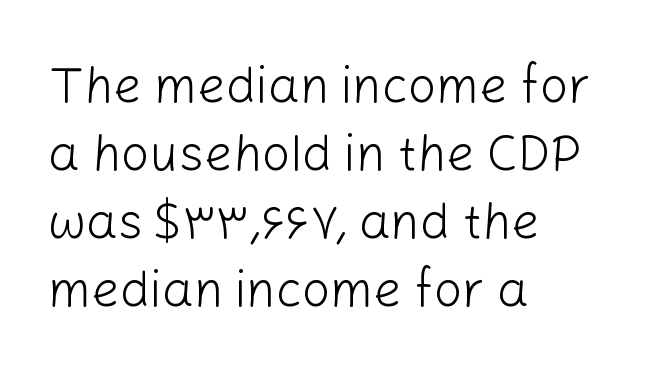
Q: Is the text bold? A: No.
Q: Is the text italic (slanted)? A: No, it is upright.
Q: Is the typeface a serif or a sans-serif typeface? A: Sans-serif.
Q: Is the text underlined? A: No.
Q: How is the paragraph aligned? A: Left-aligned.
Q: Is the spacing between letters normal or unusually wide? A: Normal.
Q: Is the spacing between lines tight, normal or loose? A: Normal.
Q: Width (condensed, normal, or wide)? A: Normal.
Q: Stroke contrast? A: Low.
Q: x-height? A: Medium.
Q: Monospaced? A: No.
